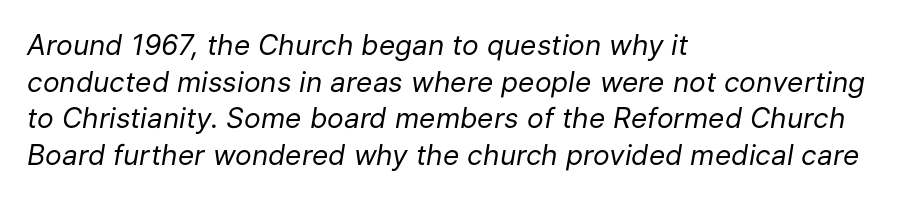
The image shows 28 px regular-weight type, italic (leaning right); set left-aligned, normal line spacing (1.31x), normal letter spacing, not underlined; low stroke contrast and a medium x-height.
